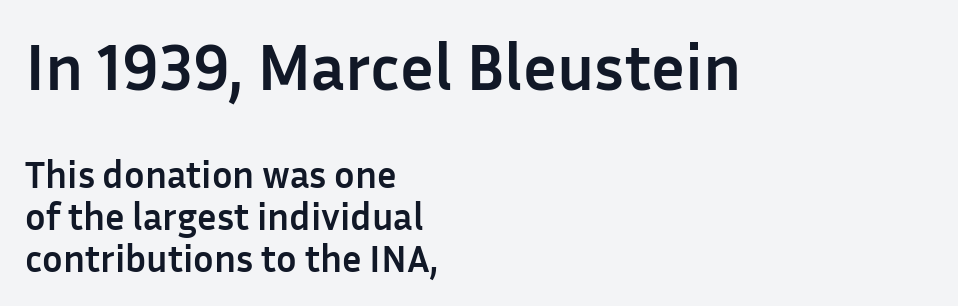
{"serif": "no", "italic": "no", "bold": "yes", "weight": "semibold", "width": "normal", "stroke_contrast": "low", "x_height": "medium", "monospaced": "no", "underline": "no", "align": "left", "line_spacing": "tight", "line_spacing_ratio": 1.1, "letter_spacing": "normal", "letter_spacing_em": 0.0, "larger_block": "first", "size_ratio": 1.74, "glyph_px": 66}
